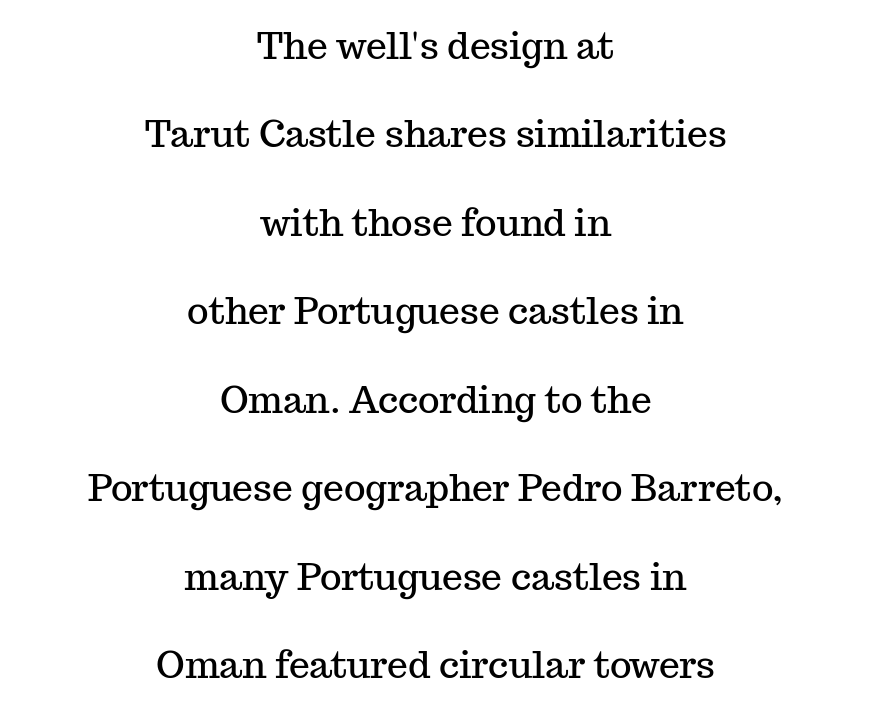
The image shows 37 px serif type, upright; set centered, loose line spacing (2.39x), normal letter spacing, not underlined; medium stroke contrast and a medium x-height.
